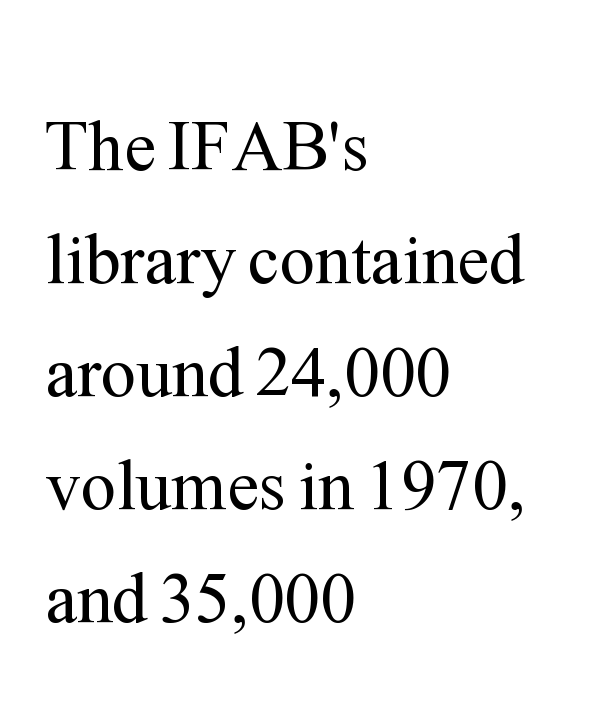
The image shows 71 px regular-weight serif type, upright; set left-aligned, normal line spacing (1.59x), normal letter spacing, not underlined; medium stroke contrast and a medium x-height.
